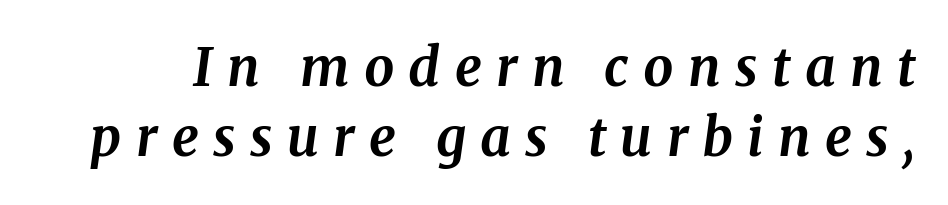
The image shows 53 px bold serif type, italic (leaning right); set normal line spacing (1.33x), unusually wide letter spacing (+0.27 em), not underlined; medium stroke contrast and a medium x-height.
